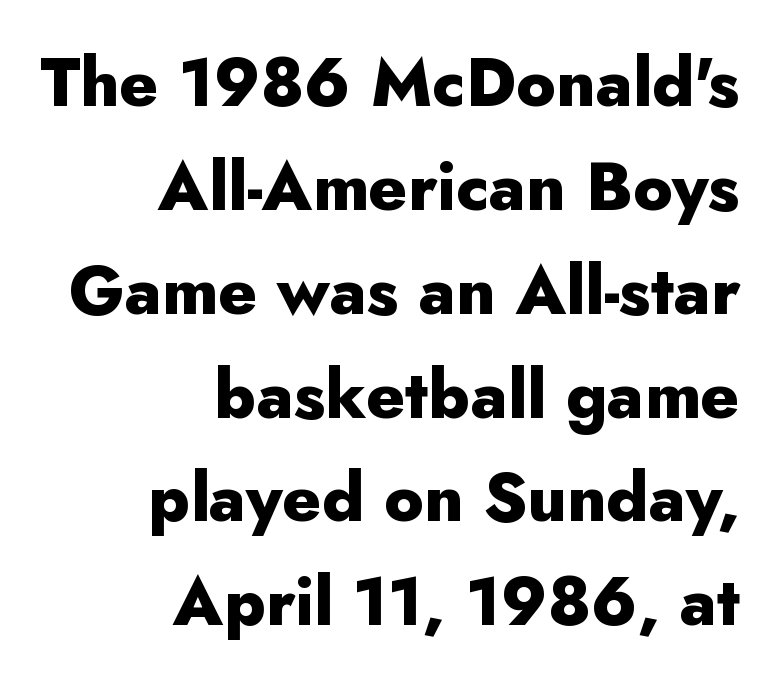
{"serif": "no", "italic": "no", "bold": "yes", "weight": "heavy", "width": "normal", "stroke_contrast": "low", "x_height": "small", "monospaced": "no", "underline": "no", "align": "right", "line_spacing": "normal", "line_spacing_ratio": 1.55, "letter_spacing": "normal", "letter_spacing_em": 0.0, "glyph_px": 67}
